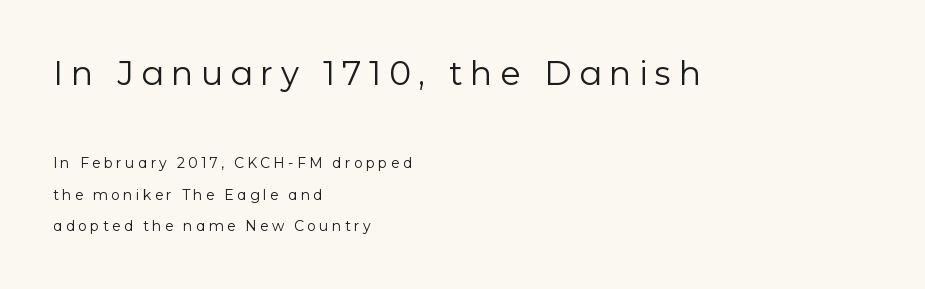
Any mark beneath the type? The region is blank. Font category for this specimen: sans-serif. The type is letterspaced generously, with wide tracking. Each new line begins a long way beneath the previous one. Teacher's note: observe the even left margin — that is flush-left alignment. This is not heavy type; no bold has been used.
